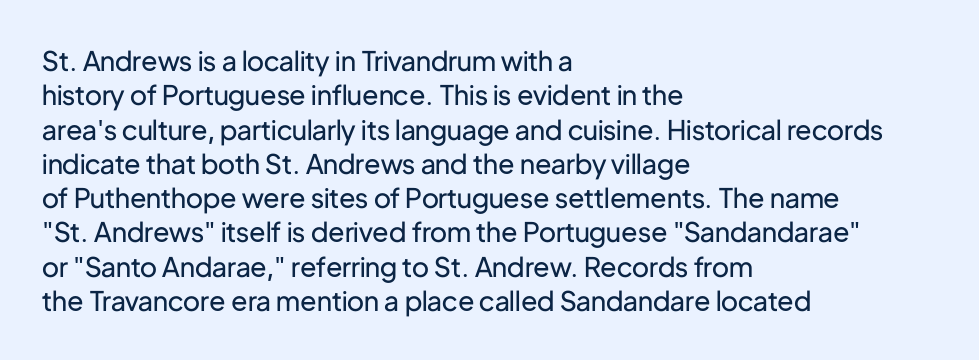
Q: Is the text bold? A: No.
Q: Is the text italic (slanted)? A: No, it is upright.
Q: Is the text underlined? A: No.
Q: How is the paragraph aligned? A: Left-aligned.
Q: Is the spacing between letters normal or unusually wide? A: Normal.
Q: Is the spacing between lines tight, normal or loose? A: Normal.
